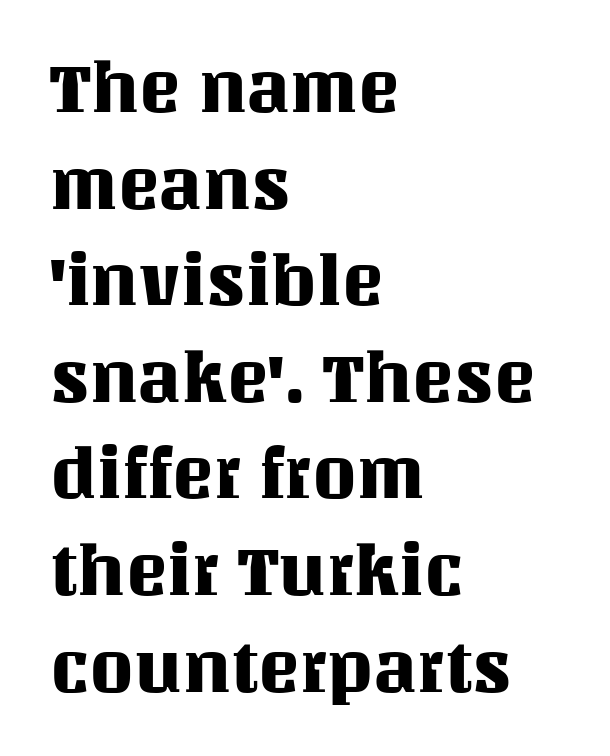
Q: Is the text italic (slanted)? A: No, it is upright.
Q: Is the text underlined? A: No.
Q: How is the paragraph aligned? A: Left-aligned.
Q: Is the spacing between letters normal or unusually wide? A: Normal.
Q: Is the spacing between lines tight, normal or loose? A: Normal.
Q: Width (condensed, normal, or wide)? A: Normal.
Q: Stroke contrast? A: Medium.
Q: x-height? A: Large.
Q: Monospaced? A: No.
